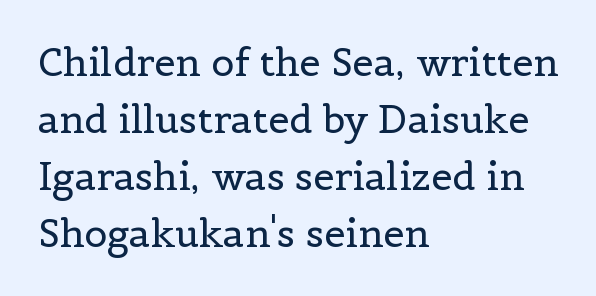
The image shows 38 px regular-weight serif type, upright; set left-aligned, normal line spacing (1.5x), normal letter spacing, not underlined; a medium x-height.
